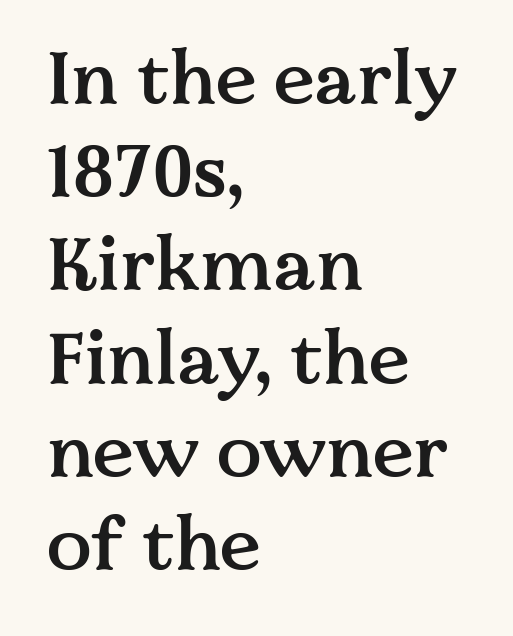
The image shows 74 px semibold serif type, upright; set left-aligned, normal line spacing (1.26x), normal letter spacing, not underlined; medium stroke contrast and a medium x-height.
